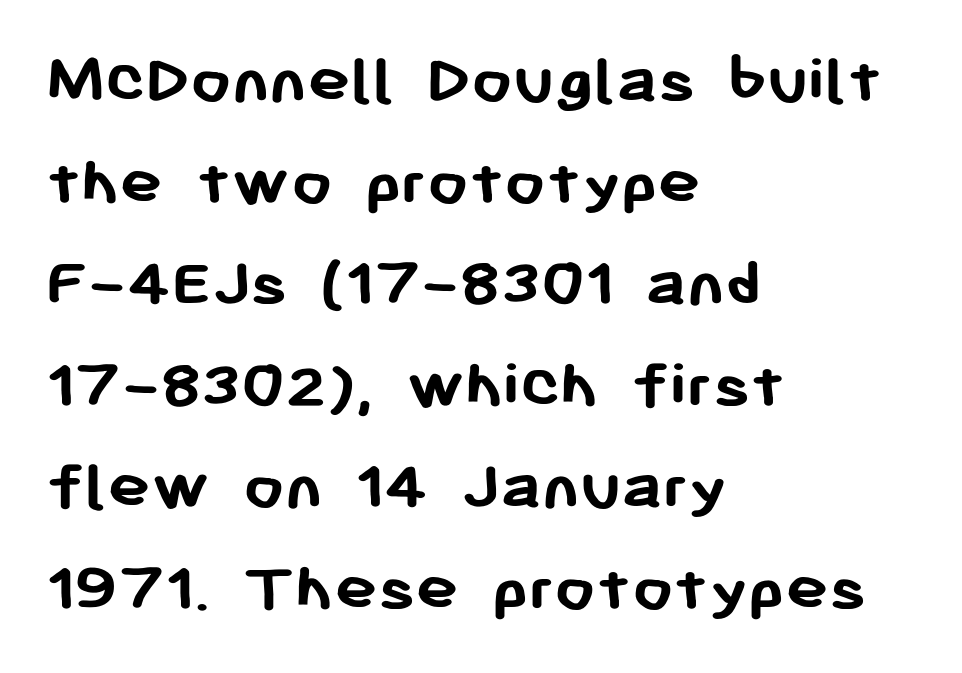
The image shows 72 px semibold sans-serif type, upright; set left-aligned, normal line spacing (1.41x), normal letter spacing, not underlined; low stroke contrast and a medium x-height.
